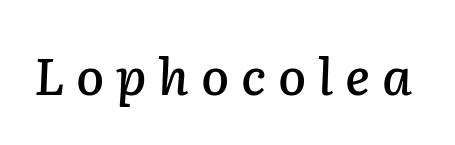
This sample has the flowing, uneven cadence of proportional lettering. There's an unmistakable incline to the writing here. Letters rest on an invisible, unmarked baseline. These lines have a slow, spaced-out rhythm from letter to letter.
